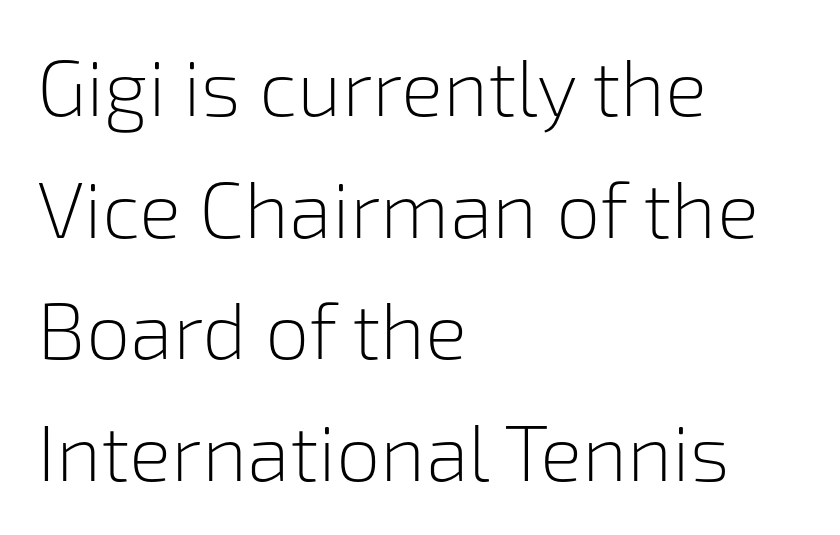
The image shows 79 px light sans-serif type, upright; set left-aligned, normal line spacing (1.54x), normal letter spacing, not underlined; low stroke contrast and a medium x-height.
